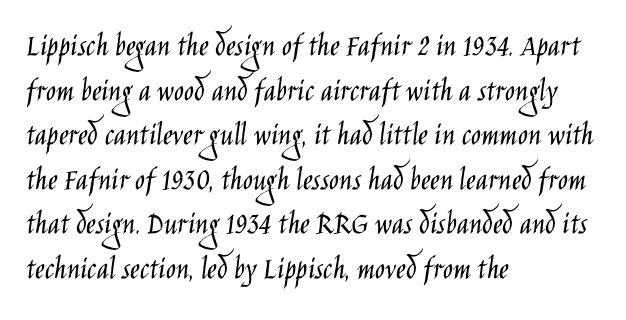
Q: Is the text bold? A: No.
Q: Is the text italic (slanted)? A: Yes.
Q: Is the typeface a serif or a sans-serif typeface? A: Sans-serif.
Q: Is the text underlined? A: No.
Q: How is the paragraph aligned? A: Left-aligned.
Q: Is the spacing between letters normal or unusually wide? A: Normal.
Q: Is the spacing between lines tight, normal or loose? A: Normal.
Q: Width (condensed, normal, or wide)? A: Condensed.
Q: Stroke contrast? A: Low.
Q: x-height? A: Large.
Q: Monospaced? A: No.
